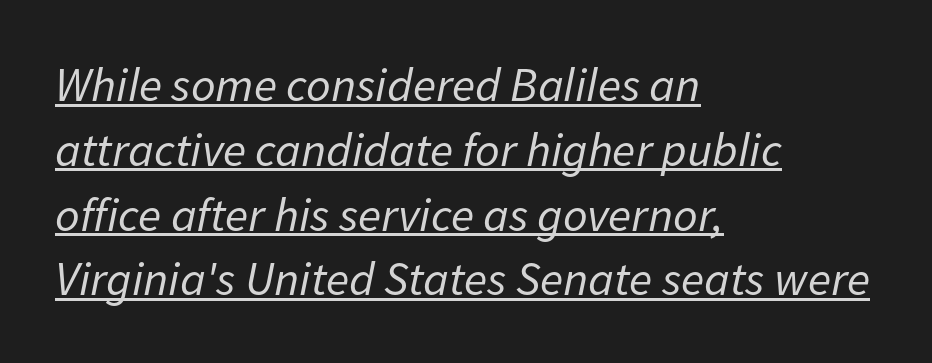
Q: Is the text bold? A: No.
Q: Is the text italic (slanted)? A: Yes, it leans right by about 11 degrees.
Q: Is the text underlined? A: Yes.
Q: How is the paragraph aligned? A: Left-aligned.
Q: Is the spacing between letters normal or unusually wide? A: Normal.
Q: Is the spacing between lines tight, normal or loose? A: Normal.
Q: Width (condensed, normal, or wide)? A: Normal.
Q: Stroke contrast? A: Low.
Q: x-height? A: Medium.
Q: Monospaced? A: No.
